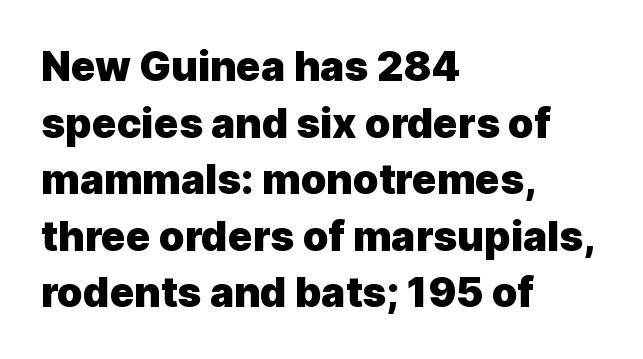
Decoration check: the copy has no underline. Posture: vertical. Left-aligned paragraph, ragged on the right. Serifs: no, the terminals of the letterforms are clean.
